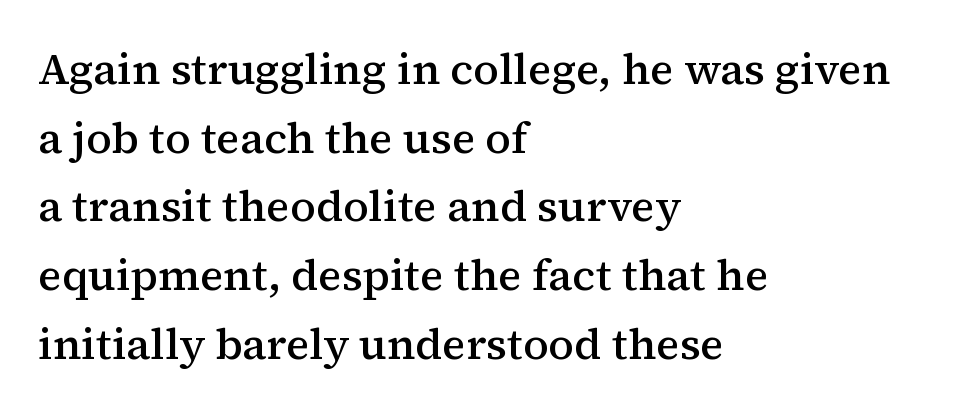
The lines are quadded left. Summary of weight: moderately heavy, a semibold. This block has exactly the height ordinary leading produces. Observe the serifs anchoring each vertical stroke in this sample. How are the letters spaced? Ordinarily, with no added tracking. Italic: no, the glyphs are upright roman.
